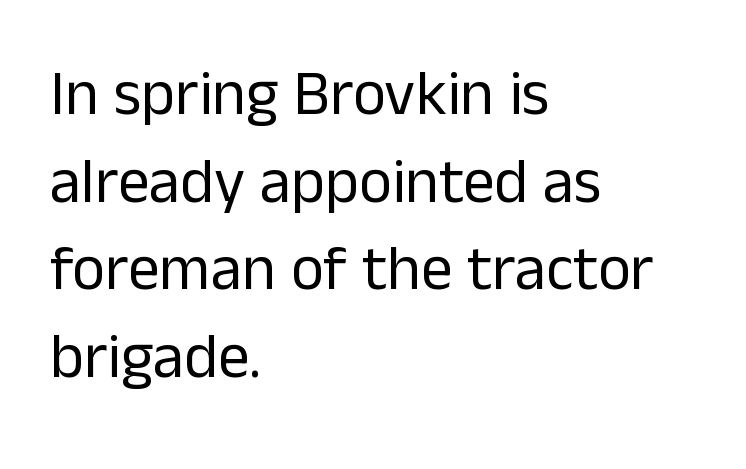
Does the leading feel generous? No, just average. Descenders hang freely into open space. The typography opts for an upright posture over an oblique one. One-word summary of the alignment: left. Character widths vary here, with narrow letters taking less room than wide ones. Words appear dense and cohesive because spacing is normal.
